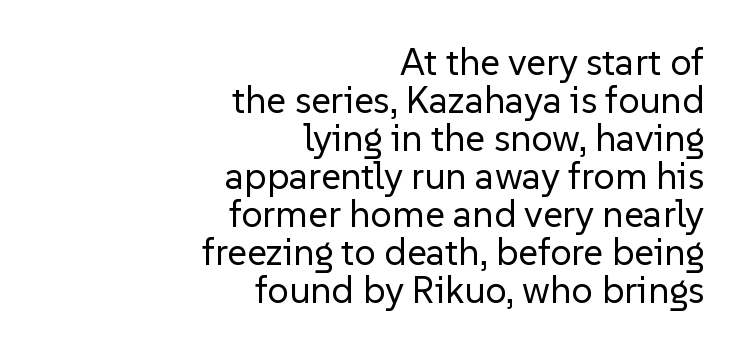
The image shows 38 px regular-weight sans-serif type, upright; set right-aligned, tight line spacing (1.0x), normal letter spacing, not underlined; low stroke contrast and a medium x-height.
